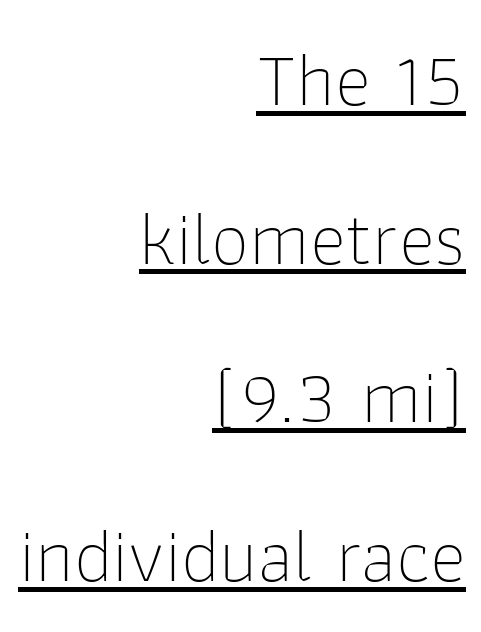
{"serif": "no", "italic": "no", "bold": "no", "weight": "thin", "width": "normal", "stroke_contrast": "low", "x_height": "medium", "monospaced": "no", "underline": "yes", "align": "right", "line_spacing": "loose", "line_spacing_ratio": 2.06, "letter_spacing": "normal", "letter_spacing_em": 0.0, "glyph_px": 77}
